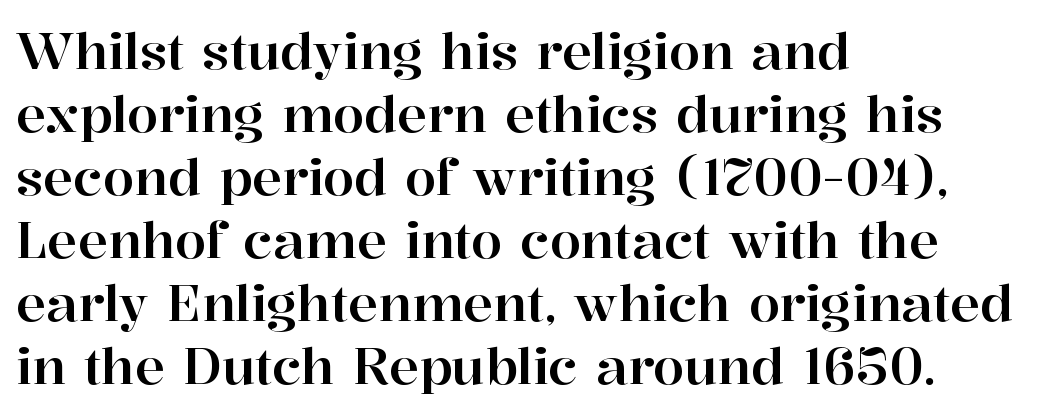
The image shows 50 px serif type, upright; set left-aligned, normal line spacing (1.26x), normal letter spacing, not underlined; high stroke contrast and a medium x-height.
